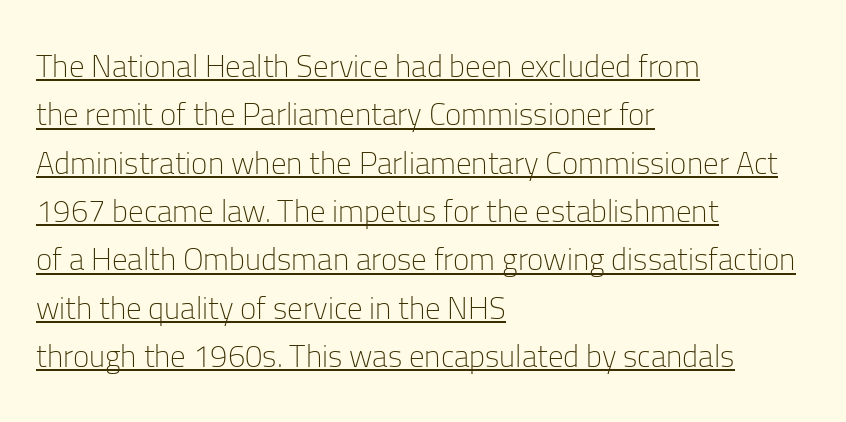
{"serif": "no", "italic": "no", "bold": "no", "weight": "light", "width": "normal", "stroke_contrast": "low", "x_height": "medium", "monospaced": "no", "underline": "yes", "align": "left", "line_spacing": "normal", "line_spacing_ratio": 1.56, "letter_spacing": "normal", "letter_spacing_em": 0.0, "glyph_px": 31}
